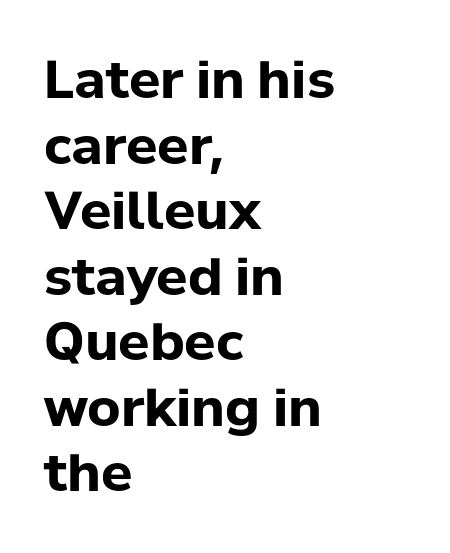
Q: Is the text bold? A: Yes.
Q: Is the text italic (slanted)? A: No, it is upright.
Q: Is the typeface a serif or a sans-serif typeface? A: Sans-serif.
Q: Is the text underlined? A: No.
Q: How is the paragraph aligned? A: Left-aligned.
Q: Is the spacing between letters normal or unusually wide? A: Normal.
Q: Is the spacing between lines tight, normal or loose? A: Normal.
Q: Width (condensed, normal, or wide)? A: Normal.
Q: Stroke contrast? A: Low.
Q: x-height? A: Medium.
Q: Monospaced? A: No.
